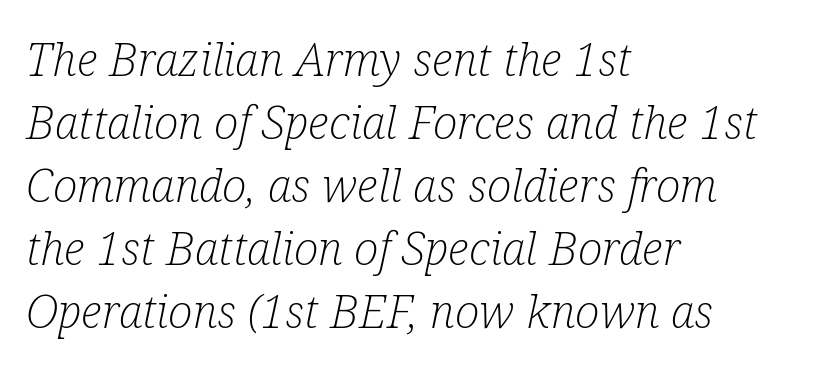
Notice how the stems are inclined rather than vertical — that's the hallmark of italics. This is not heavy type; no bold has been used. Is the block centered? No — it sits flush against the left margin. Old-style or modern, the face here clearly has serifs. Each word holds together tightly as a unit, with standard inter-letter gaps. The face used here is proportionally spaced, like ordinary book or web type.
